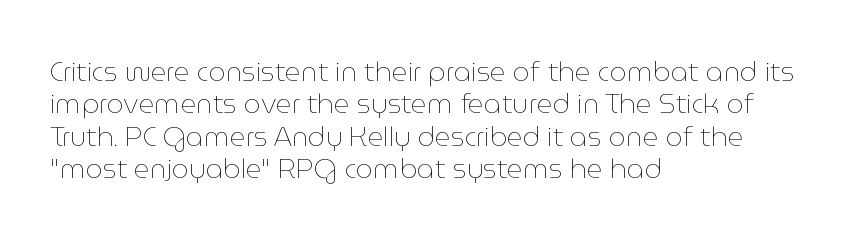
{"italic": "no", "bold": "no", "underline": "no", "align": "left", "line_spacing_ratio": 1.2, "letter_spacing": "normal", "letter_spacing_em": 0.0, "glyph_px": 27}
